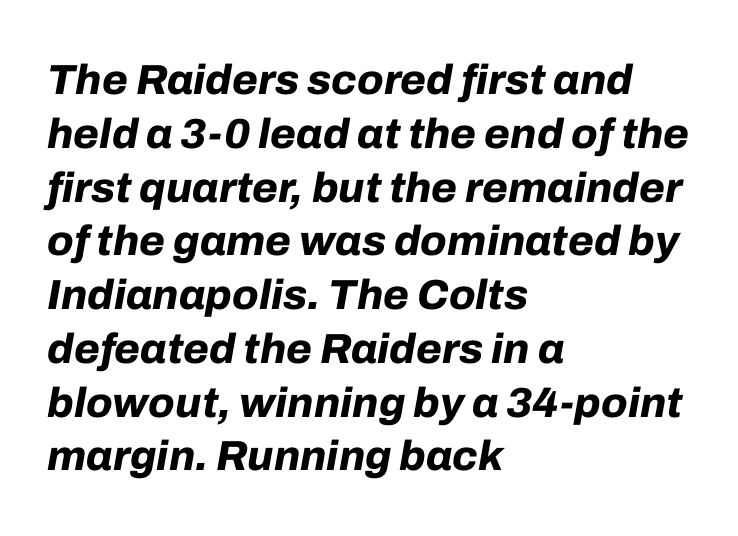
{"italic": "yes", "lean": "right", "slant_degrees": 10, "bold": "yes", "weight": "bold", "width": "normal", "stroke_contrast": "low", "x_height": "medium", "monospaced": "no", "underline": "no", "align": "left", "line_spacing": "normal", "line_spacing_ratio": 1.28, "letter_spacing": "normal", "letter_spacing_em": 0.0, "glyph_px": 42}
